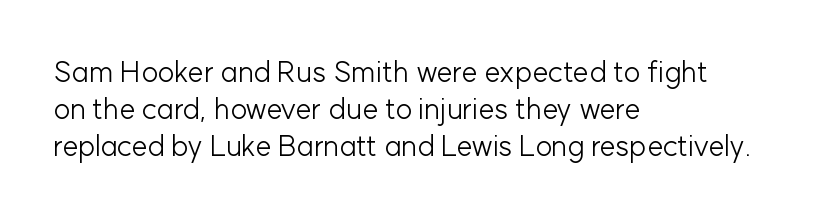
Spacing verdict: proportional, widths tailored to each character. A typesetter would call this zero additional tracking. The rendering uses a moderate line-height, typical for paragraphs. The font sits on the lighter half of the weight spectrum, regular included.
